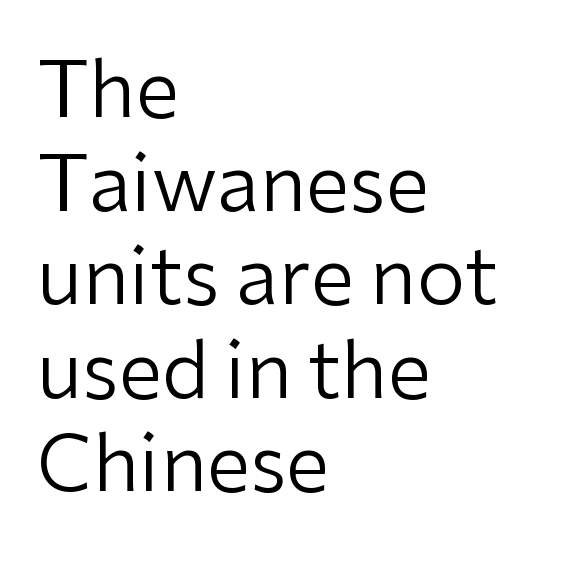
The image shows 78 px regular-weight sans-serif type, upright; set left-aligned, line spacing 1.2x, normal letter spacing, not underlined; low stroke contrast and a medium x-height.
